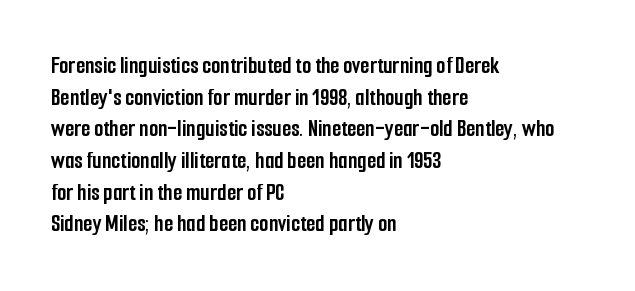
Honestly, the letter spacing is just normal — you wouldn't notice it. One glance says typical: line gaps are just what's usual. These lines stack with their left ends in a neat column. The type sits square on the baseline with zero lean. Descender tails drop into unmarked territory. How heavy is the stroke? Heavy — this is a bold.
